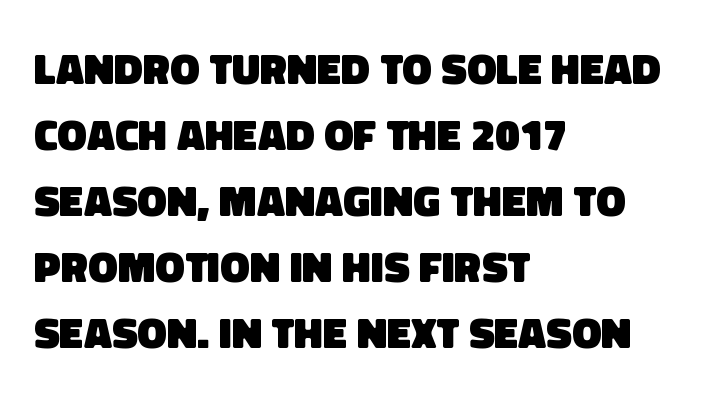
Q: Is the text bold? A: Yes.
Q: Is the typeface a serif or a sans-serif typeface? A: Sans-serif.
Q: Is the text underlined? A: No.
Q: How is the paragraph aligned? A: Left-aligned.
Q: Is the spacing between letters normal or unusually wide? A: Normal.
Q: Is the spacing between lines tight, normal or loose? A: Normal.
Q: Width (condensed, normal, or wide)? A: Normal.
Q: Stroke contrast? A: Low.
Q: x-height? A: Large.
Q: Monospaced? A: No.
